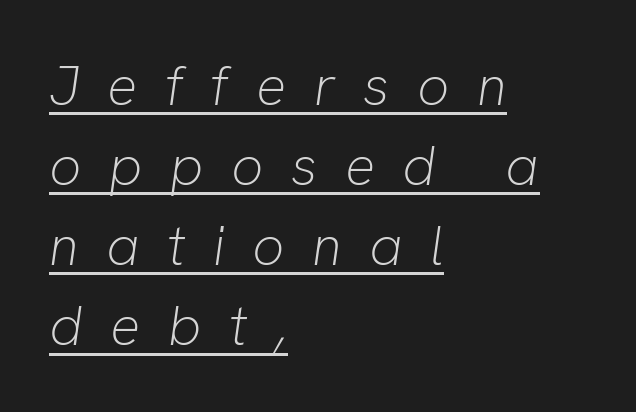
Students, note that the glyphs here are deliberately spaced far apart. Bold? No — there's no thickening of the strokes. The designer left line spacing at the default. Caption: multi-line text, flush left, ragged right. The rendering applies a slant to the glyphs.
